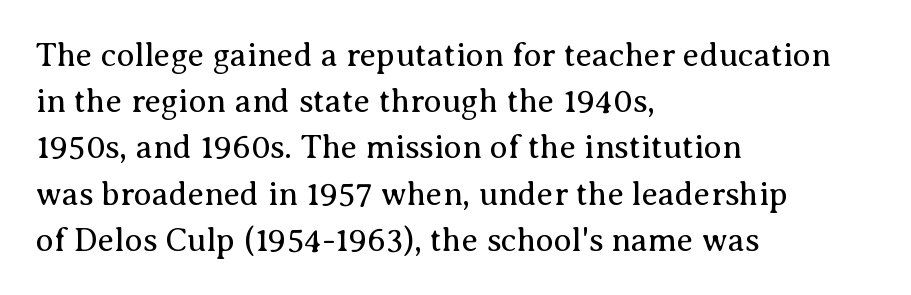
{"serif": "yes", "italic": "no", "bold": "no", "weight": "regular", "width": "normal", "stroke_contrast": "medium", "x_height": "medium", "monospaced": "no", "underline": "no", "align": "left", "line_spacing": "normal", "line_spacing_ratio": 1.4, "letter_spacing": "normal", "letter_spacing_em": 0.0, "glyph_px": 33}
